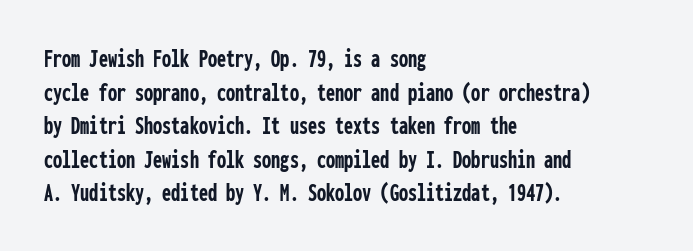
The image shows 26 px bold type, upright; set left-aligned, normal line spacing (1.29x), normal letter spacing, not underlined.
